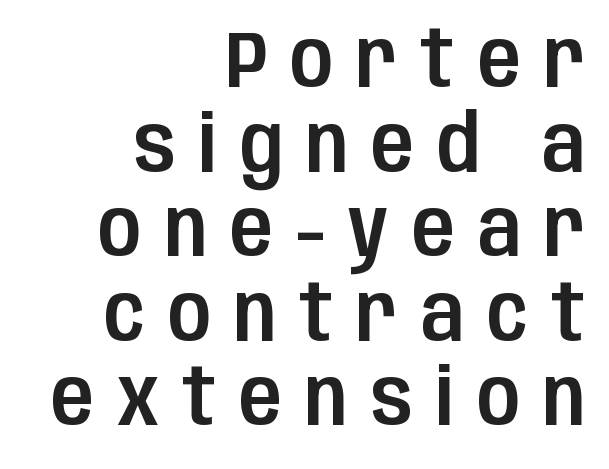
{"serif": "no", "italic": "no", "width": "condensed", "stroke_contrast": "low", "x_height": "large", "monospaced": "no", "underline": "no", "align": "right", "line_spacing": "tight", "line_spacing_ratio": 1.07, "letter_spacing": "wide", "letter_spacing_em": 0.29, "glyph_px": 79}
